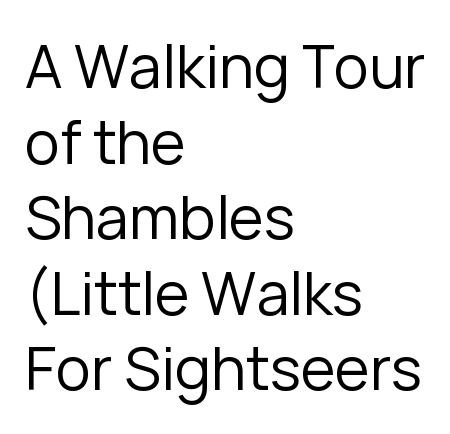
One-word summary of the alignment: left. Clear beneath every line of the passage. The passage shown has conventional tracking throughout. The font sits on the lighter half of the weight spectrum, regular included.
